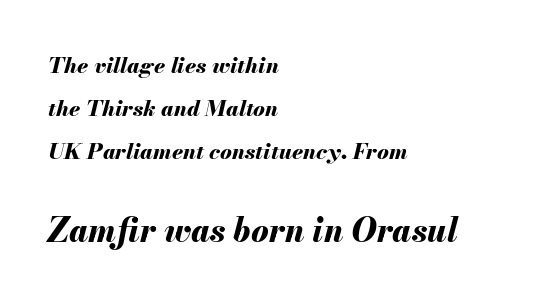
Q: Is the text bold? A: Yes.
Q: Is the text italic (slanted)? A: Yes, it leans right by about 13 degrees.
Q: Is the text underlined? A: No.
Q: How is the paragraph aligned? A: Left-aligned.
Q: Is the spacing between letters normal or unusually wide? A: Normal.
Q: Is the spacing between lines tight, normal or loose? A: Loose.
Q: Which block of text is set in a larger size, the first (top) or the second (bottom)? A: The second (bottom) one.
Q: Width (condensed, normal, or wide)? A: Normal.
Q: Stroke contrast? A: Medium.
Q: x-height? A: Small.
Q: Monospaced? A: No.
